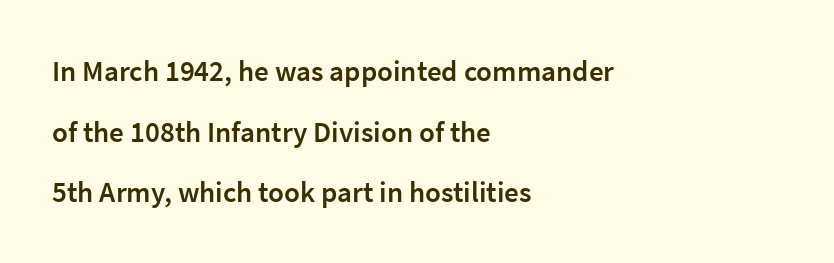
{"serif": "no", "italic": "no", "bold": "semi", "weight": "semibold", "width": "normal", "stroke_contrast": "low", "x_height": "medium", "monospaced": "no", "underline": "no", "align": "left", "line_spacing": "loose", "line_spacing_ratio": 2.09, "letter_spacing": "normal", "letter_spacing_em": 0.0, "glyph_px": 29}
